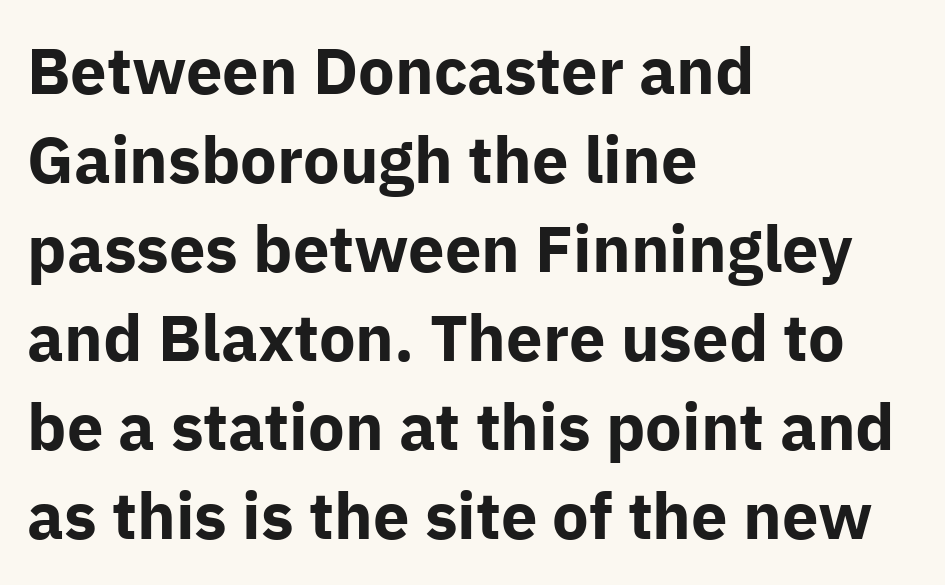
Q: Is the text bold? A: Yes.
Q: Is the text italic (slanted)? A: No, it is upright.
Q: Is the typeface a serif or a sans-serif typeface? A: Sans-serif.
Q: Is the text underlined? A: No.
Q: How is the paragraph aligned? A: Left-aligned.
Q: Is the spacing between letters normal or unusually wide? A: Normal.
Q: Is the spacing between lines tight, normal or loose? A: Normal.
Q: Width (condensed, normal, or wide)? A: Normal.
Q: Stroke contrast? A: Low.
Q: x-height? A: Medium.
Q: Monospaced? A: No.
